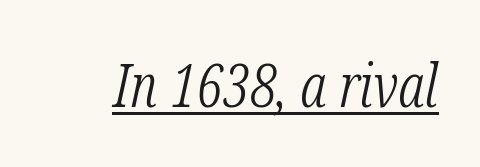
{"serif": "yes", "italic": "yes", "lean": "right", "slant_degrees": 12, "bold": "no", "weight": "light", "width": "condensed", "stroke_contrast": "low", "x_height": "medium", "monospaced": "no", "underline": "yes", "letter_spacing": "normal", "letter_spacing_em": 0.0, "glyph_px": 60}
